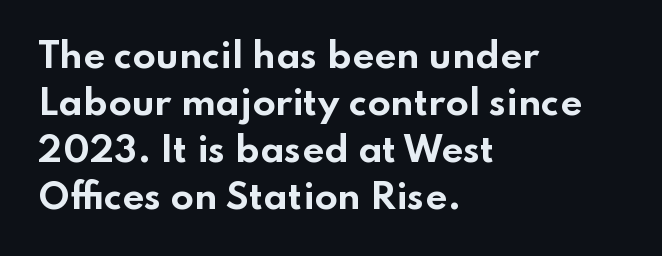
Q: Is the text bold? A: Yes.
Q: Is the text italic (slanted)? A: No, it is upright.
Q: Is the typeface a serif or a sans-serif typeface? A: Sans-serif.
Q: Is the text underlined? A: No.
Q: How is the paragraph aligned? A: Left-aligned.
Q: Is the spacing between letters normal or unusually wide? A: Normal.
Q: Is the spacing between lines tight, normal or loose? A: Normal.
Q: Width (condensed, normal, or wide)? A: Wide.
Q: Stroke contrast? A: Low.
Q: x-height? A: Small.
Q: Monospaced? A: No.
